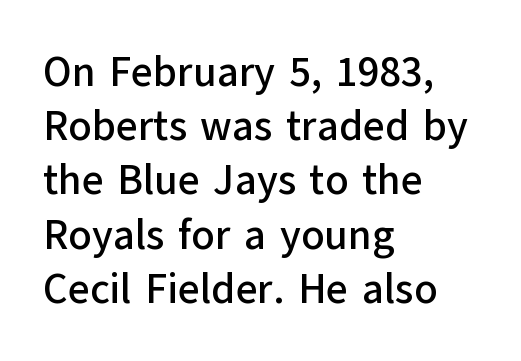
The image shows 42 px sans-serif type, upright; set left-aligned, normal line spacing (1.29x), normal letter spacing, not underlined; low stroke contrast and a medium x-height.
